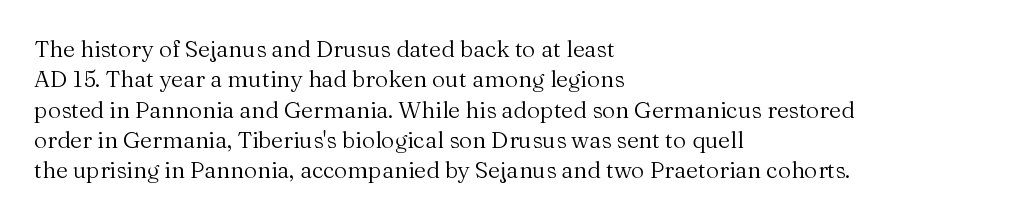
The space directly below the letters is spotless. Caption: standard tracking, unaltered. Vertically, the passage feels balanced, rows spaced as you'd expect. Does the lettering tilt? It doesn't — this is upright.
